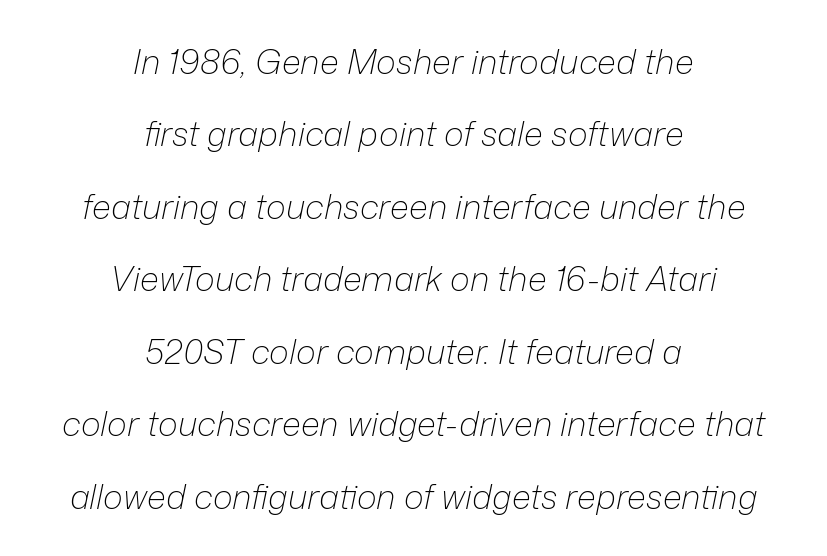
The image shows 34 px light type, italic (leaning right); set centered, loose line spacing (2.13x), normal letter spacing, not underlined; low stroke contrast and a medium x-height.
